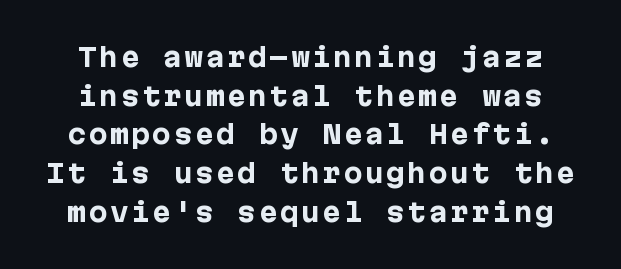
The image shows 25 px bold type, upright; set normal line spacing (1.55x), not underlined.
